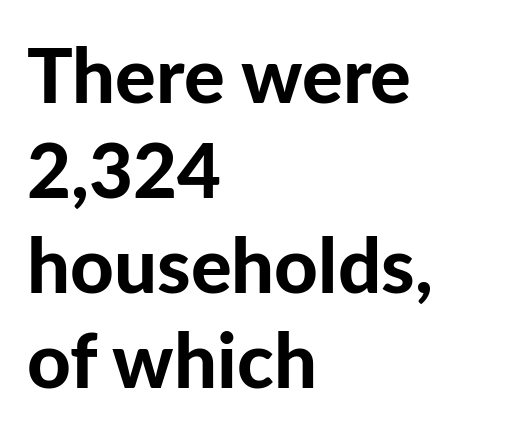
{"serif": "no", "italic": "no", "bold": "yes", "weight": "bold", "width": "normal", "stroke_contrast": "low", "x_height": "medium", "monospaced": "no", "underline": "no", "align": "left", "line_spacing": "normal", "line_spacing_ratio": 1.25, "letter_spacing": "normal", "letter_spacing_em": 0.0, "glyph_px": 76}
